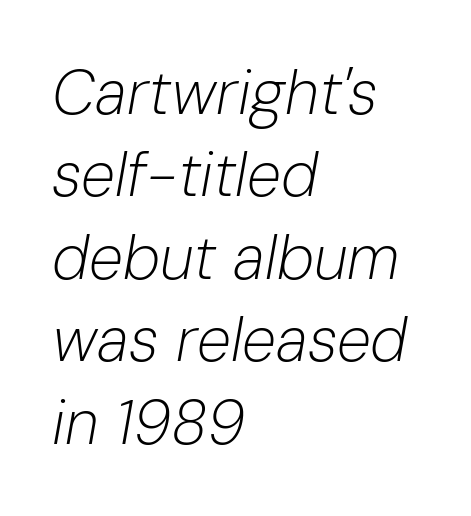
The image shows 62 px light type, italic (leaning right); set left-aligned, normal line spacing (1.33x), normal letter spacing, not underlined; low stroke contrast and a medium x-height.
